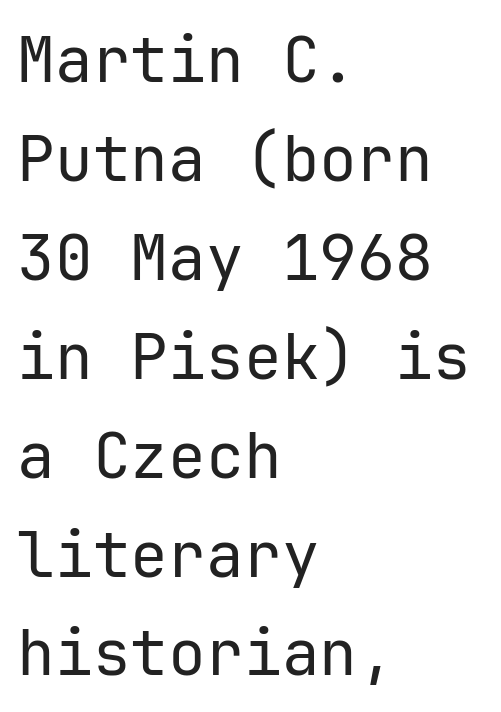
The image shows 63 px regular-weight sans-serif type, upright, monospaced; set left-aligned, normal line spacing (1.57x), normal letter spacing, not underlined; low stroke contrast and a medium x-height.
